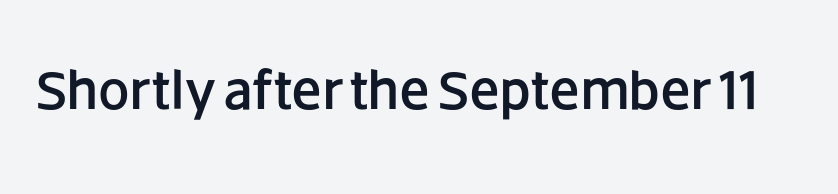
The image shows 56 px sans-serif type, upright; set normal letter spacing, not underlined; low stroke contrast and a large x-height.
